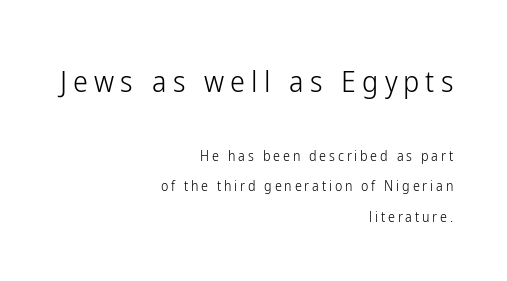
Q: Is the text bold? A: No.
Q: Is the text italic (slanted)? A: No, it is upright.
Q: Is the typeface a serif or a sans-serif typeface? A: Sans-serif.
Q: Is the text underlined? A: No.
Q: How is the paragraph aligned? A: Right-aligned.
Q: Is the spacing between letters normal or unusually wide? A: Unusually wide.
Q: Is the spacing between lines tight, normal or loose? A: Loose.
Q: Which block of text is set in a larger size, the first (top) or the second (bottom)? A: The first (top) one.
Q: Width (condensed, normal, or wide)? A: Condensed.
Q: Stroke contrast? A: Low.
Q: x-height? A: Medium.
Q: Monospaced? A: No.
